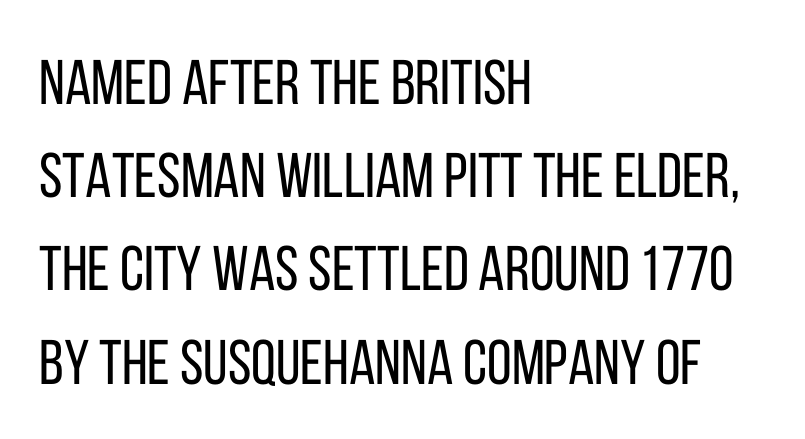
The area under the type is left untouched. Serifs: no, the terminals of the letterforms are clean. Between one letter and the next there's only the usual sliver of space. All the whitespace from short lines collects on the right.
